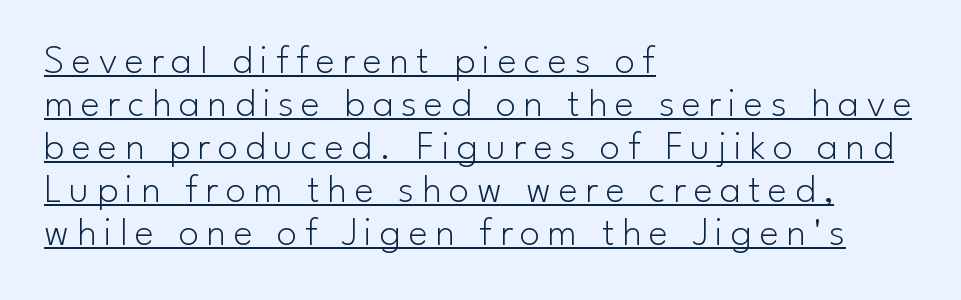
The image shows 41 px light sans-serif type, upright; set left-aligned, tight line spacing (1.05x), underlined; low stroke contrast and a small x-height.
